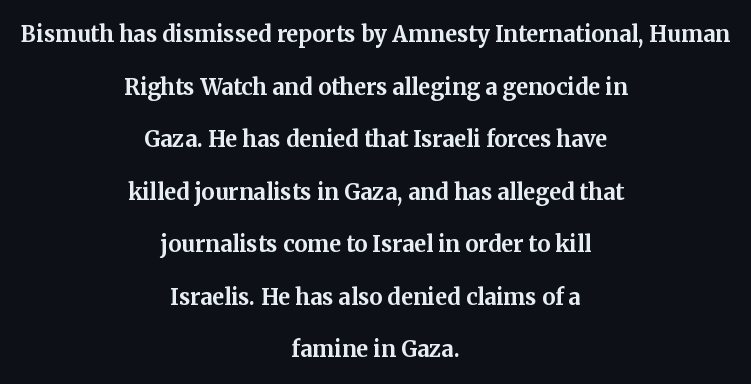
The image shows 22 px bold type, upright; set centered, loose line spacing (2.39x), normal letter spacing, not underlined.
